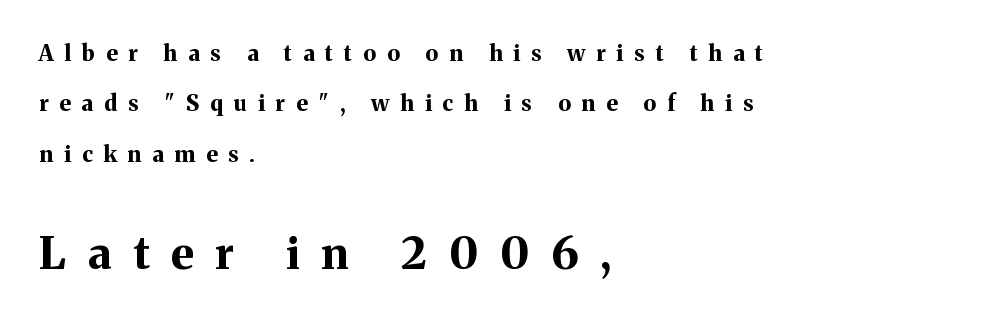
Two sizes are in play, and the larger belongs to the second block. Set as a true bold cut, around the 700 mark. You could not count columns in this text — the font is proportionally spaced. A typesetter would label this face a serif.
